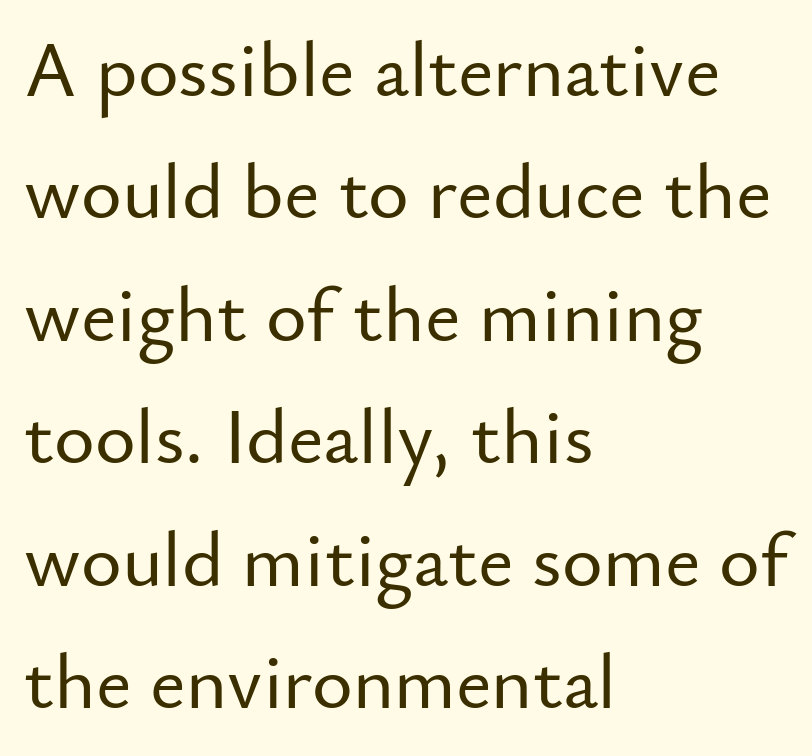
Q: Is the text italic (slanted)? A: No, it is upright.
Q: Is the typeface a serif or a sans-serif typeface? A: Sans-serif.
Q: Is the text underlined? A: No.
Q: How is the paragraph aligned? A: Left-aligned.
Q: Is the spacing between letters normal or unusually wide? A: Normal.
Q: Is the spacing between lines tight, normal or loose? A: Normal.
Q: Width (condensed, normal, or wide)? A: Normal.
Q: Stroke contrast? A: Low.
Q: x-height? A: Small.
Q: Monospaced? A: No.
